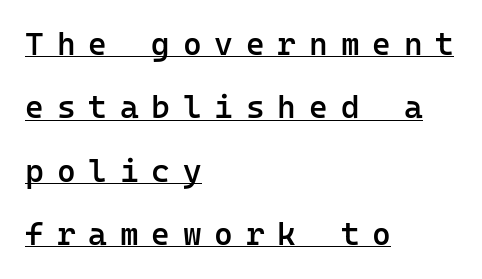
{"serif": "no", "italic": "no", "bold": "semi", "weight": "semibold", "width": "normal", "stroke_contrast": "low", "x_height": "medium", "monospaced": "yes", "underline": "yes", "align": "left", "line_spacing": "loose", "line_spacing_ratio": 1.98, "letter_spacing": "wide", "letter_spacing_em": 0.4, "glyph_px": 32}
